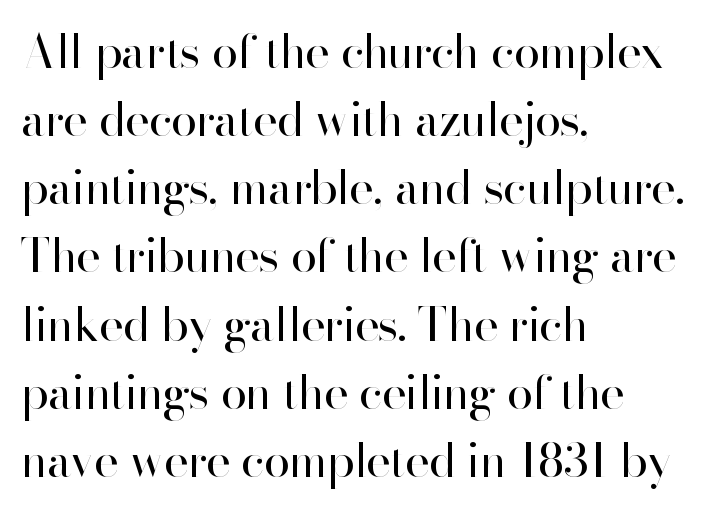
Stroke mass is kept to a normal reading level or below. The words here are not underlined. Quick note: not italic, upright. Horizontal alignment here is leftward, the default for most running prose. Proportional: the letters do not fall into vertical columns.
